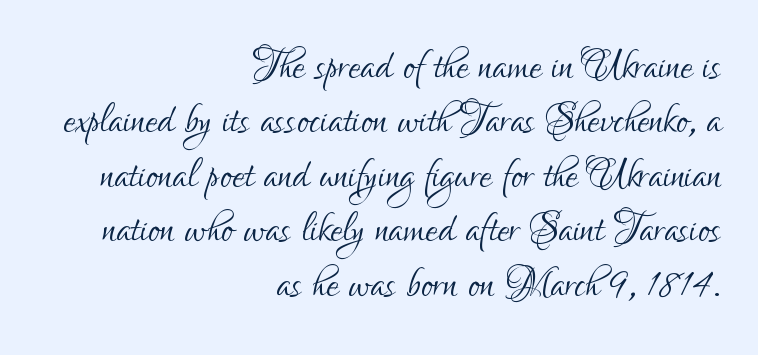
Standard letterfit; no display-style spreading of the glyphs. Each new line begins almost immediately beneath the previous one. The letterforms sit at book weight or below. Just letters on the line, the space beneath them empty. The letters carry no serifs — their stems end cleanly without finishing strokes.
